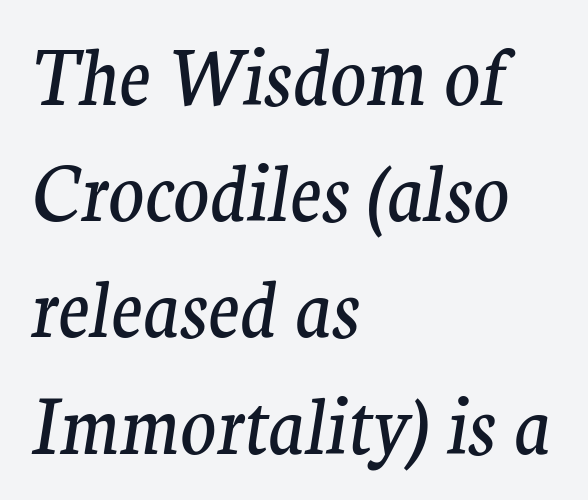
Q: Is the text bold? A: No.
Q: Is the text italic (slanted)? A: Yes, it leans right by about 9 degrees.
Q: Is the typeface a serif or a sans-serif typeface? A: Serif.
Q: Is the text underlined? A: No.
Q: How is the paragraph aligned? A: Left-aligned.
Q: Is the spacing between letters normal or unusually wide? A: Normal.
Q: Is the spacing between lines tight, normal or loose? A: Normal.
Q: Width (condensed, normal, or wide)? A: Normal.
Q: Stroke contrast? A: Medium.
Q: x-height? A: Medium.
Q: Monospaced? A: No.
